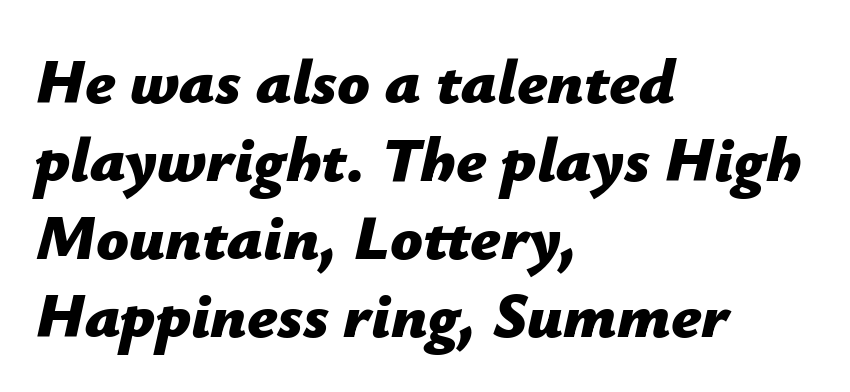
The image shows 64 px bold type, italic (leaning right); set left-aligned, line spacing 1.22x, normal letter spacing, not underlined; low stroke contrast and a medium x-height.
